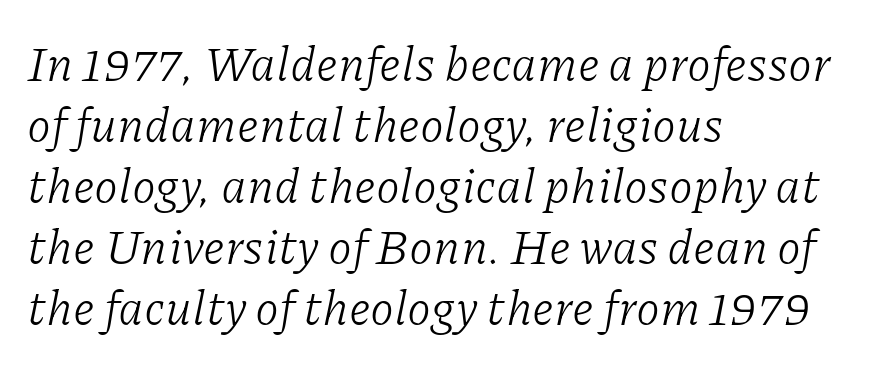
Q: Is the text bold? A: No.
Q: Is the text italic (slanted)? A: Yes, it leans right by about 11 degrees.
Q: Is the typeface a serif or a sans-serif typeface? A: Serif.
Q: Is the text underlined? A: No.
Q: How is the paragraph aligned? A: Left-aligned.
Q: Is the spacing between letters normal or unusually wide? A: Normal.
Q: Is the spacing between lines tight, normal or loose? A: Normal.
Q: Width (condensed, normal, or wide)? A: Normal.
Q: Stroke contrast? A: Low.
Q: x-height? A: Medium.
Q: Monospaced? A: No.
